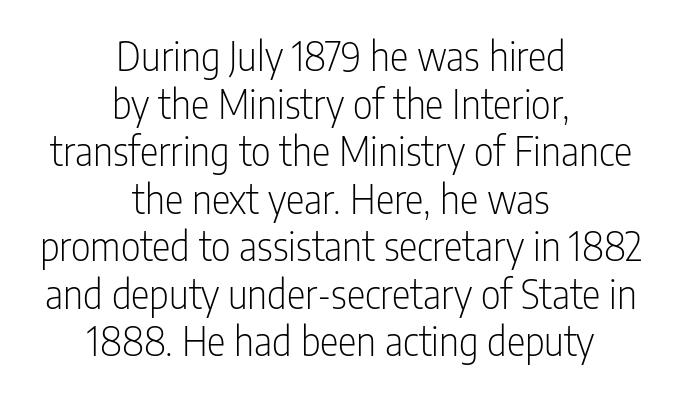
The compositor balanced each line on the midline. Tracking value appears to be zero — textbook default spacing. You could not count columns in this text — the font is proportionally spaced. Check under the words: just untouched page.
